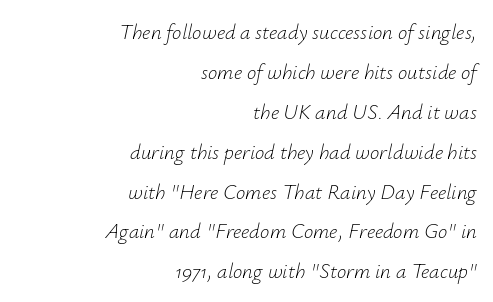
Q: Is the text bold? A: No.
Q: Is the text italic (slanted)? A: Yes, it leans right by about 12 degrees.
Q: Is the text underlined? A: No.
Q: How is the paragraph aligned? A: Right-aligned.
Q: Is the spacing between letters normal or unusually wide? A: Normal.
Q: Is the spacing between lines tight, normal or loose? A: Loose.
